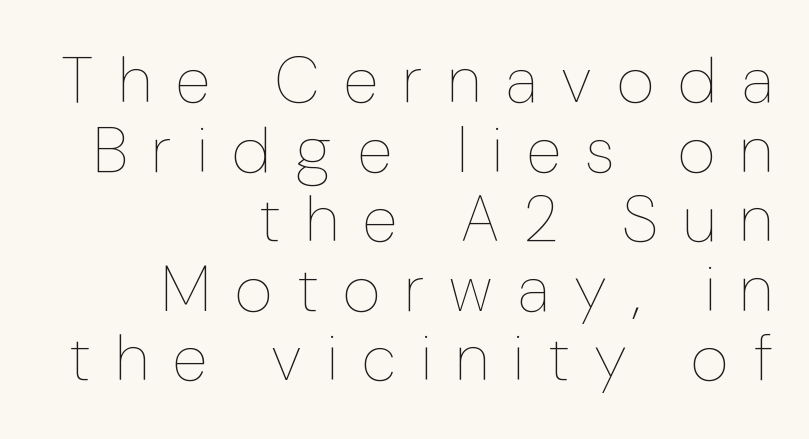
The image shows 65 px thin, condensed type, upright; set right-aligned, tight line spacing (1.07x), unusually wide letter spacing (+0.41 em), not underlined; low stroke contrast and a medium x-height.
